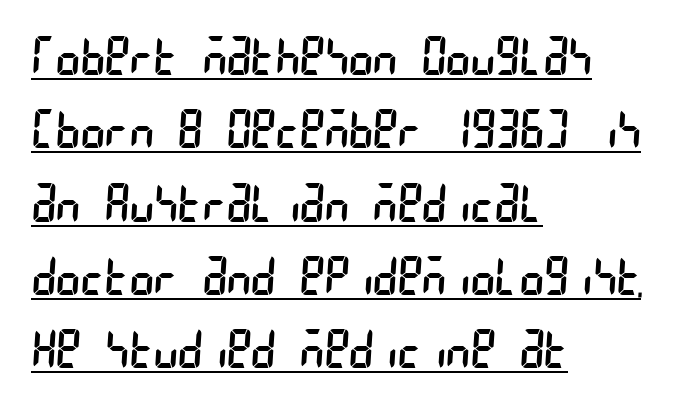
Leftover space on each line is placed entirely after the last word. Honestly, the underline is the first thing you notice here. Look at the tracking — it's just the regular setting, nothing added. Weight: in the light-to-regular range.
